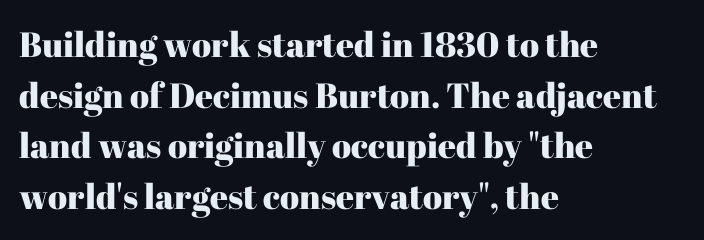
The type is set solid horizontally, with unmodified tracking. These lines sit exactly where default settings would place them. Check the space under the baseline: it is left empty. The typeface chosen for these lines features serifs. Posture: vertical.
